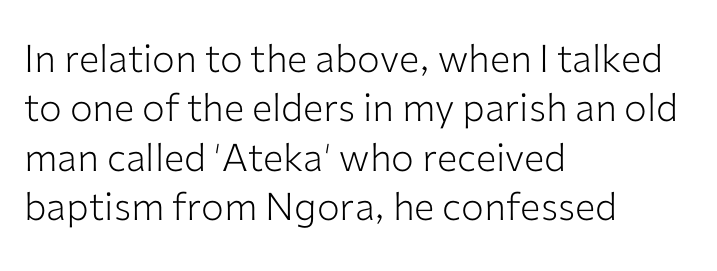
Q: Is the text bold? A: No.
Q: Is the text italic (slanted)? A: No, it is upright.
Q: Is the typeface a serif or a sans-serif typeface? A: Sans-serif.
Q: Is the text underlined? A: No.
Q: How is the paragraph aligned? A: Left-aligned.
Q: Is the spacing between letters normal or unusually wide? A: Normal.
Q: Is the spacing between lines tight, normal or loose? A: Normal.
Q: Width (condensed, normal, or wide)? A: Normal.
Q: Stroke contrast? A: Low.
Q: x-height? A: Medium.
Q: Monospaced? A: No.
